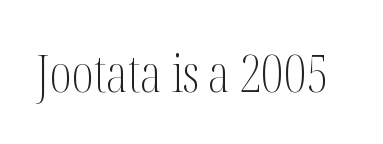
This is serif lettering, the kind often seen in printed books. Each letter keeps its own natural width here, so spacing adapts to shape. The letterforms sit at book weight or below. The gap between lines stays unmarked. Each word holds together tightly as a unit, with standard inter-letter gaps.
